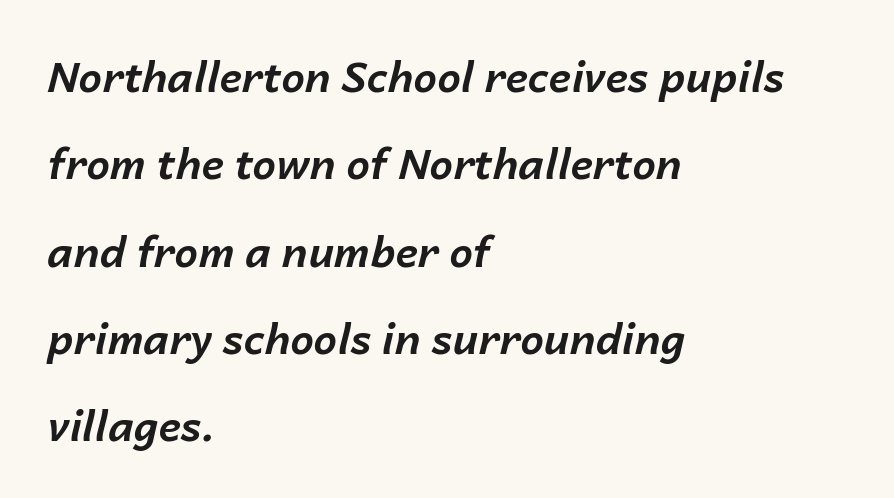
On the weight axis this lands at bold, roughly 700. This sample uses plain, unmodified letter spacing. Line spacing here is loose. Alignment: flush left.
